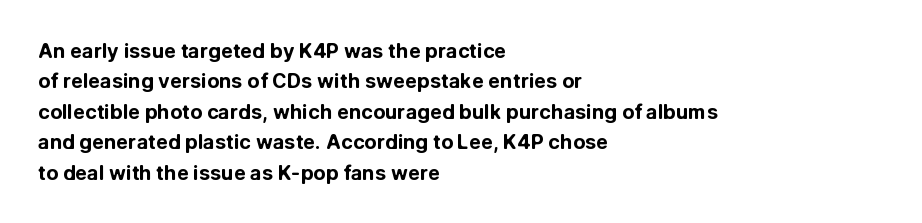
The image shows 20 px bold type, upright; set left-aligned, normal line spacing (1.52x), normal letter spacing, not underlined.
